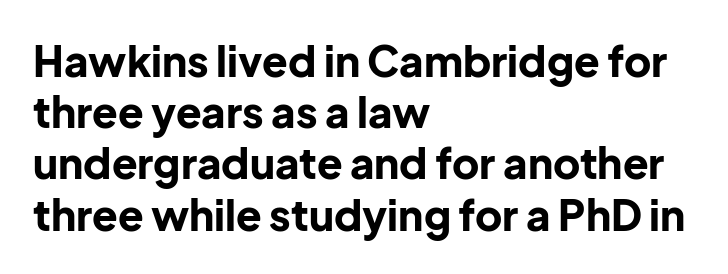
{"serif": "no", "italic": "no", "bold": "yes", "weight": "bold", "width": "normal", "stroke_contrast": "low", "x_height": "medium", "monospaced": "no", "underline": "no", "align": "left", "line_spacing_ratio": 1.22, "letter_spacing": "normal", "letter_spacing_em": 0.0, "glyph_px": 42}
